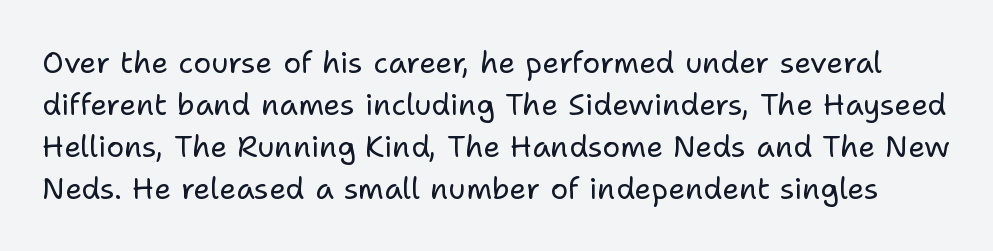
{"serif": "no", "italic": "no", "bold": "no", "weight": "regular", "width": "normal", "stroke_contrast": "low", "x_height": "medium", "monospaced": "no", "underline": "no", "line_spacing": "normal", "line_spacing_ratio": 1.4, "letter_spacing": "normal", "letter_spacing_em": 0.0, "glyph_px": 30}
